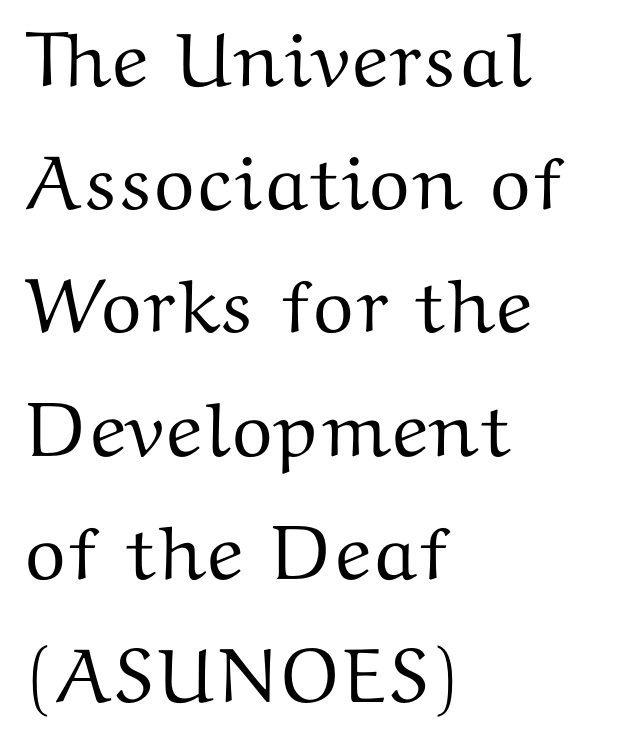
You can tell from the footed stems that serif type was used. Ascenders rise straight up at ninety degrees. Leading matches the norm, producing a regular column. Looks like regular typesetting: each glyph gets only the width it needs. A classic flush-left, rag-right setting is used for this passage. Caption: standard tracking, unaltered.
